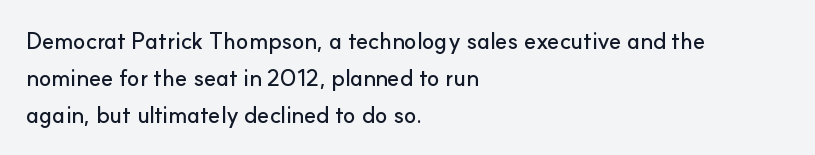
The image shows 23 px text type, upright; set left-aligned, normal line spacing (1.6x), normal letter spacing, not underlined.
